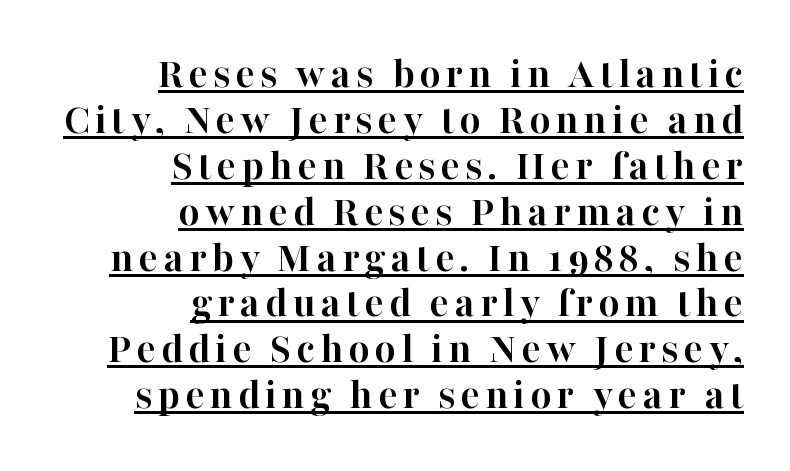
Q: Is the text bold? A: Yes.
Q: Is the text italic (slanted)? A: No, it is upright.
Q: Is the typeface a serif or a sans-serif typeface? A: Serif.
Q: Is the text underlined? A: Yes.
Q: How is the paragraph aligned? A: Right-aligned.
Q: Is the spacing between lines tight, normal or loose? A: Tight.
Q: Width (condensed, normal, or wide)? A: Normal.
Q: Stroke contrast? A: High.
Q: x-height? A: Medium.
Q: Monospaced? A: No.
